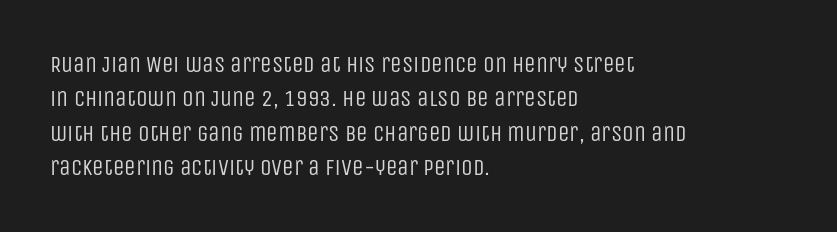
Q: Is the text bold? A: No.
Q: Is the text italic (slanted)? A: No, it is upright.
Q: Is the text underlined? A: No.
Q: How is the paragraph aligned? A: Left-aligned.
Q: Is the spacing between letters normal or unusually wide? A: Normal.
Q: Is the spacing between lines tight, normal or loose? A: Normal.
